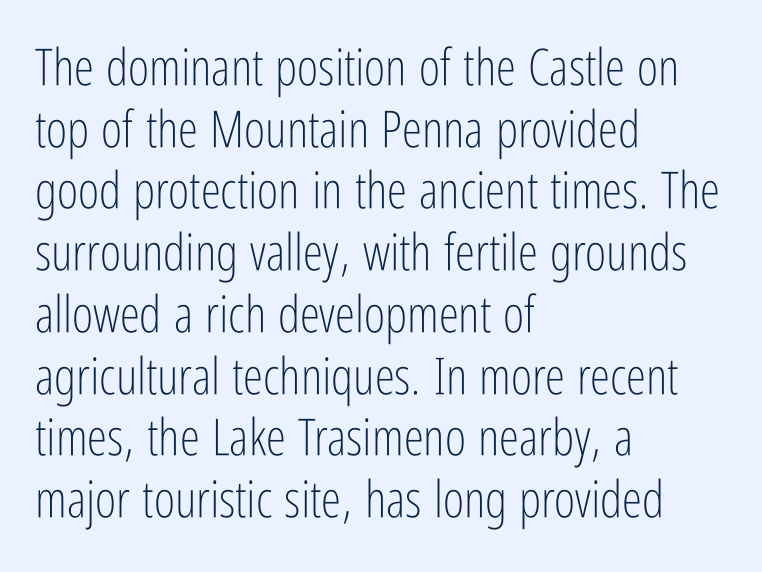
Q: Is the text bold? A: No.
Q: Is the text italic (slanted)? A: No, it is upright.
Q: Is the typeface a serif or a sans-serif typeface? A: Sans-serif.
Q: Is the text underlined? A: No.
Q: How is the paragraph aligned? A: Left-aligned.
Q: Is the spacing between letters normal or unusually wide? A: Normal.
Q: Width (condensed, normal, or wide)? A: Condensed.
Q: Stroke contrast? A: Low.
Q: x-height? A: Medium.
Q: Monospaced? A: No.
